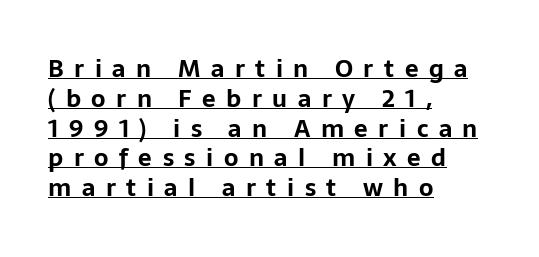
The lettering stays uniformly vertical, giving the passage a roman look. Does extra space separate the letters? Yes, quite a lot of it. Caption: bold face, heavy strokes. The words here are underlined. The paragraph shown leans on its left margin.
